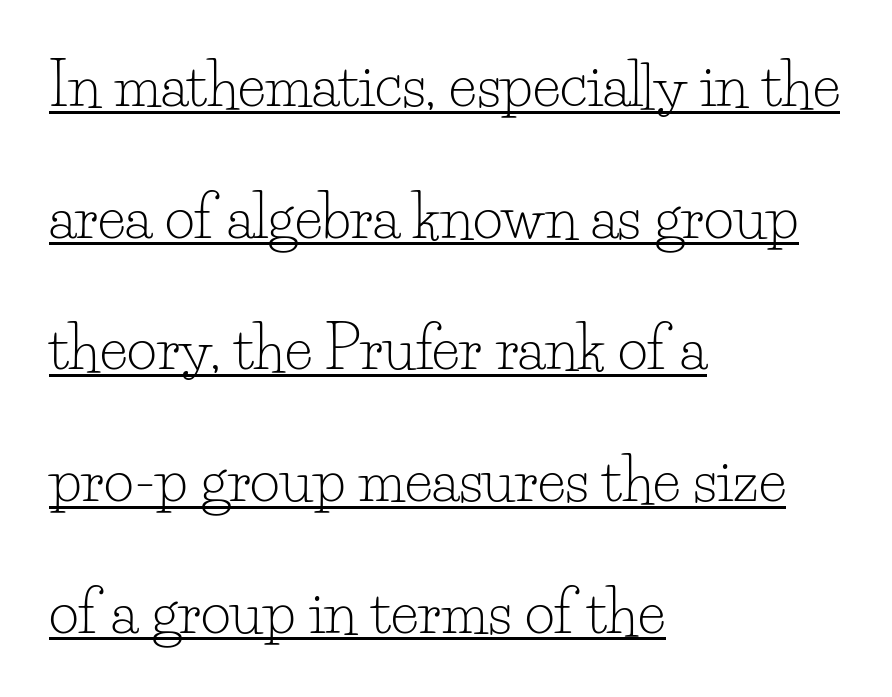
Q: Is the text bold? A: No.
Q: Is the text italic (slanted)? A: No, it is upright.
Q: Is the typeface a serif or a sans-serif typeface? A: Serif.
Q: Is the text underlined? A: Yes.
Q: How is the paragraph aligned? A: Left-aligned.
Q: Is the spacing between letters normal or unusually wide? A: Normal.
Q: Is the spacing between lines tight, normal or loose? A: Loose.
Q: Width (condensed, normal, or wide)? A: Normal.
Q: Stroke contrast? A: Low.
Q: x-height? A: Small.
Q: Monospaced? A: No.
